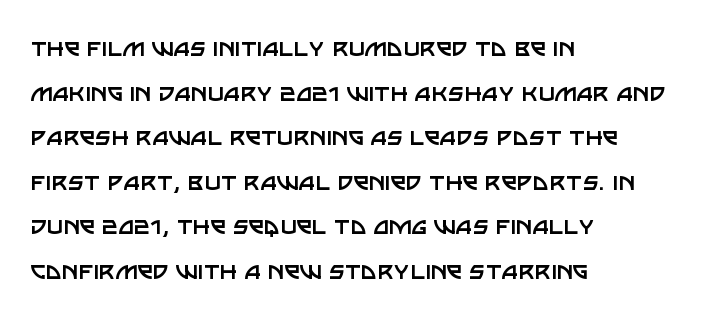
The image shows 28 px regular-weight sans-serif type, upright; set left-aligned, normal line spacing (1.59x), normal letter spacing, not underlined; low stroke contrast and a large x-height.
